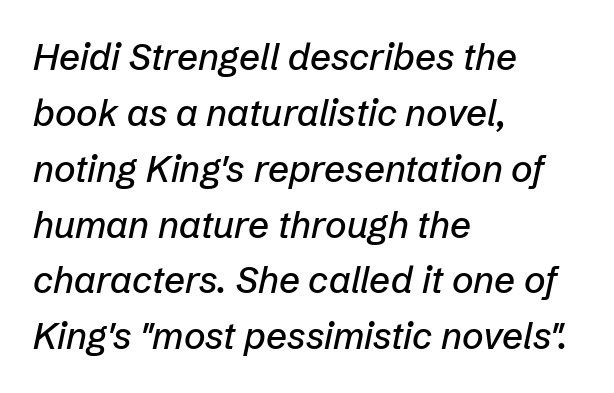
{"italic": "yes", "lean": "right", "slant_degrees": 12, "width": "normal", "stroke_contrast": "low", "x_height": "medium", "monospaced": "no", "underline": "no", "align": "left", "line_spacing": "normal", "line_spacing_ratio": 1.51, "letter_spacing": "normal", "letter_spacing_em": 0.0, "glyph_px": 37}
